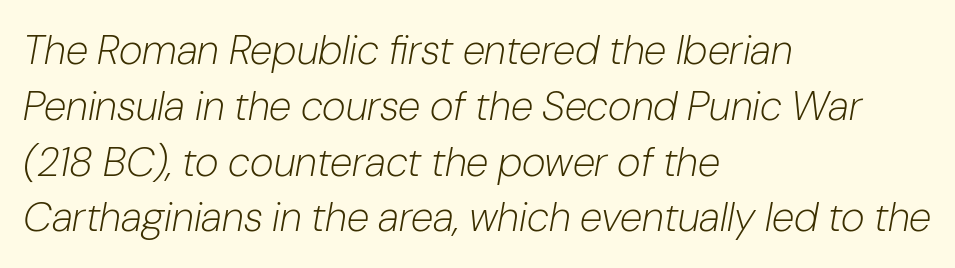
Q: Is the text bold? A: No.
Q: Is the text italic (slanted)? A: Yes, it leans right by about 10 degrees.
Q: Is the text underlined? A: No.
Q: How is the paragraph aligned? A: Left-aligned.
Q: Is the spacing between letters normal or unusually wide? A: Normal.
Q: Is the spacing between lines tight, normal or loose? A: Normal.
Q: Width (condensed, normal, or wide)? A: Normal.
Q: Stroke contrast? A: Low.
Q: x-height? A: Medium.
Q: Monospaced? A: No.
